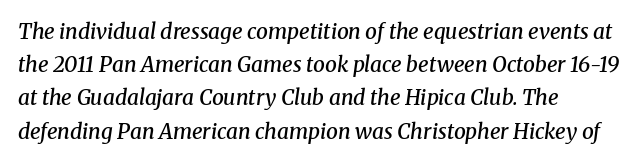
{"italic": "yes", "lean": "right", "slant_degrees": 8, "bold": "semi", "underline": "no", "align": "left", "line_spacing": "normal", "line_spacing_ratio": 1.58, "letter_spacing": "normal", "letter_spacing_em": 0.0, "glyph_px": 21}
